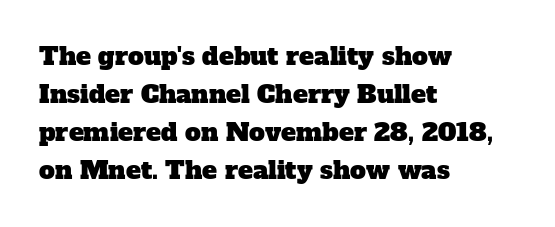
This sample is left-justified, so line endings fall wherever the words run out. Spacing between characters is what you'd get straight out of the box. Is there much room between lines? A standard amount, neither cramped nor airy. Descenders are the only things crossing below the line.
